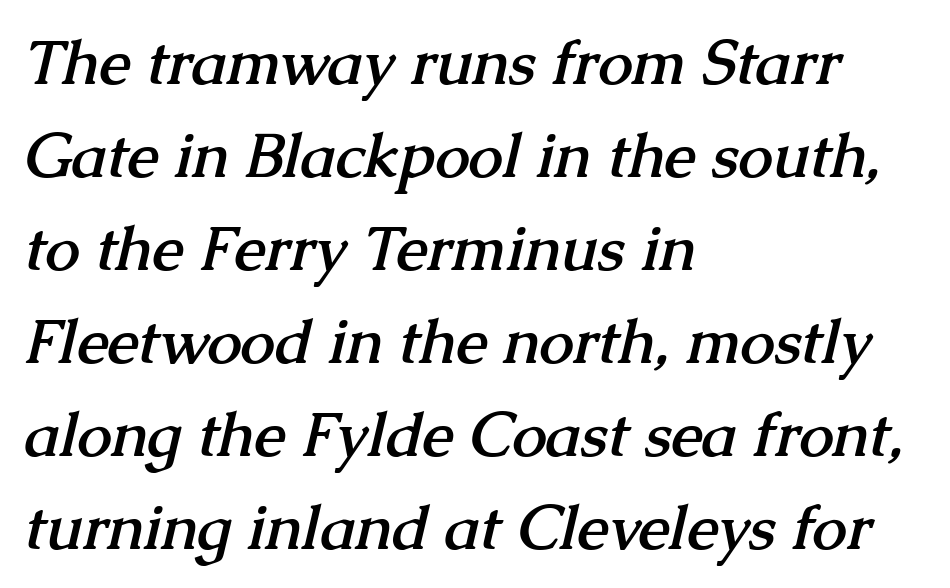
Letterform terminals end in serifs throughout the passage. This is heavy type, rendered in bold. Each new line begins a customary step beneath the previous one. These lines are rendered in a variable-pitch font.
